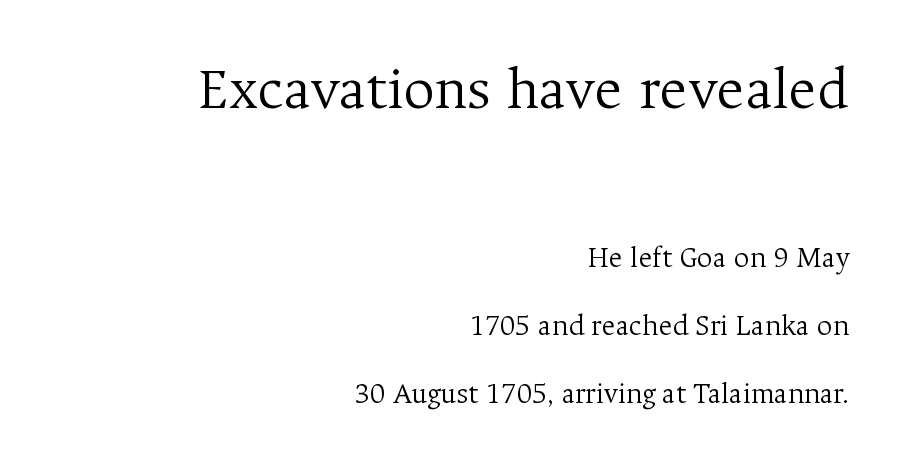
Large over small — that's the arrangement of the two blocks here. Designer's note — italics off, roman on. The weight would be labelled regular, book, light, or lighter still. Just letters on the line, the space beneath them empty. Successive baselines arrive slowly, with a big drop between each. These lines keep a tight, regular rhythm from letter to letter.
